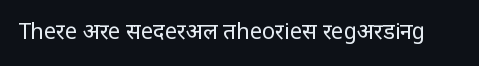
The space directly below the letters is spotless. Quick note: not italic, upright. The line texture is even and compact thanks to regular tracking. These glyphs show unthickened strokes, regular width or finer.
